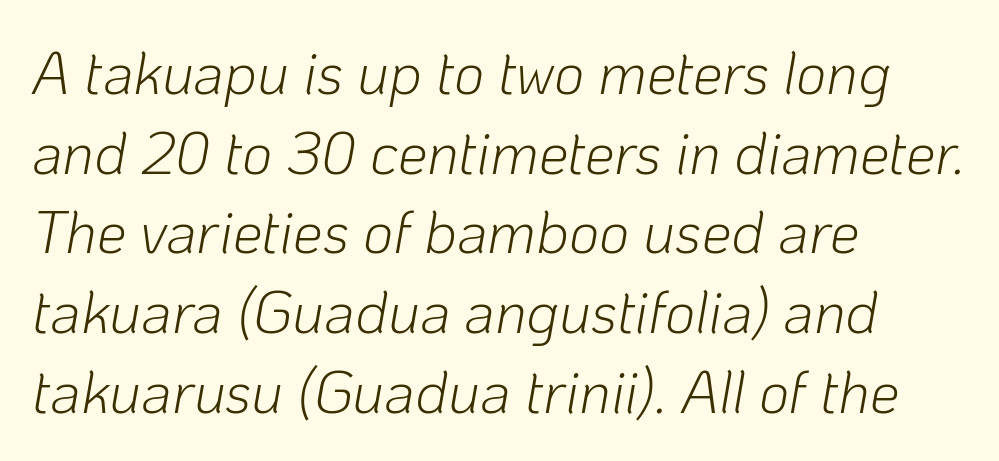
{"italic": "yes", "lean": "right", "slant_degrees": 10, "bold": "no", "weight": "light", "width": "normal", "stroke_contrast": "low", "x_height": "medium", "monospaced": "no", "underline": "no", "align": "left", "line_spacing": "normal", "line_spacing_ratio": 1.35, "letter_spacing": "normal", "letter_spacing_em": 0.0, "glyph_px": 59}
